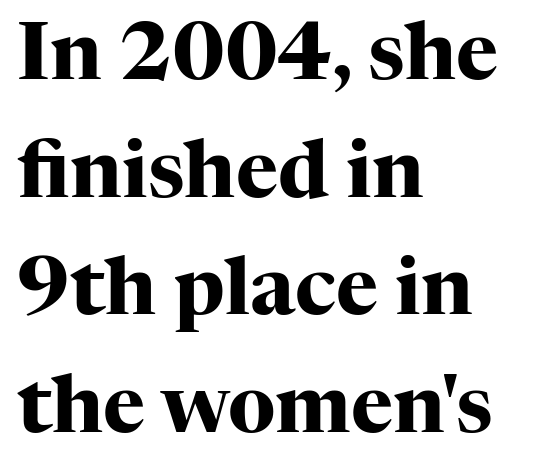
Q: Is the text bold? A: Yes.
Q: Is the text italic (slanted)? A: No, it is upright.
Q: Is the typeface a serif or a sans-serif typeface? A: Serif.
Q: Is the text underlined? A: No.
Q: How is the paragraph aligned? A: Left-aligned.
Q: Is the spacing between letters normal or unusually wide? A: Normal.
Q: Is the spacing between lines tight, normal or loose? A: Normal.
Q: Width (condensed, normal, or wide)? A: Normal.
Q: Stroke contrast? A: High.
Q: x-height? A: Medium.
Q: Monospaced? A: No.
